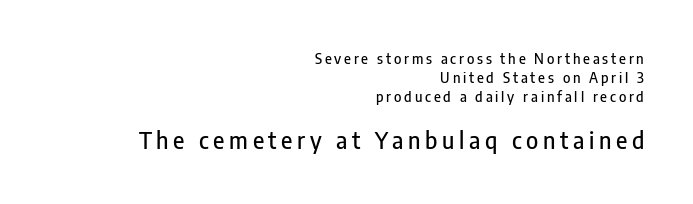
The image shows 23 px text type, upright; set right-aligned, normal line spacing (1.37x), unusually wide letter spacing (+0.2 em), not underlined; the second (bottom) block is 1.64x larger.
